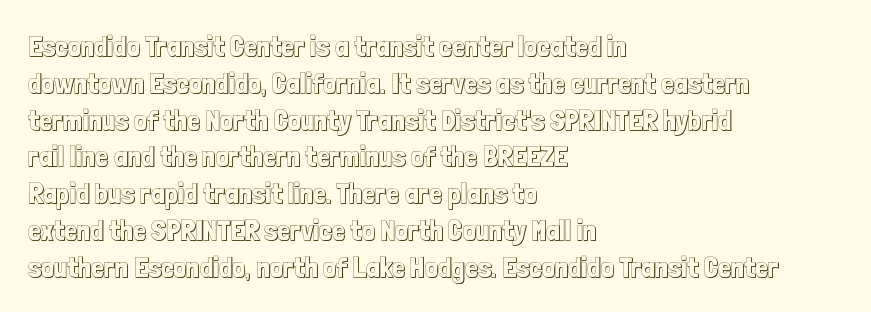
Q: Is the text italic (slanted)? A: No, it is upright.
Q: Is the text underlined? A: No.
Q: How is the paragraph aligned? A: Left-aligned.
Q: Is the spacing between letters normal or unusually wide? A: Normal.
Q: Is the spacing between lines tight, normal or loose? A: Normal.
Q: Width (condensed, normal, or wide)? A: Condensed.
Q: x-height? A: Medium.
Q: Monospaced? A: No.
